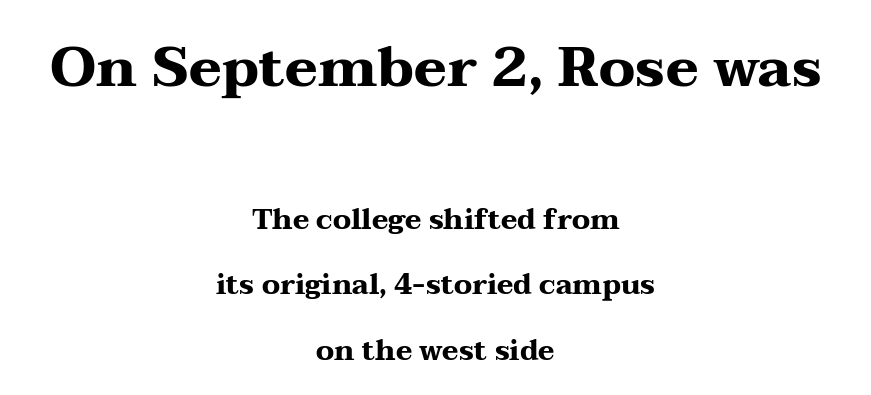
{"serif": "yes", "italic": "no", "bold": "yes", "weight": "heavy", "width": "wide", "stroke_contrast": "medium", "x_height": "medium", "monospaced": "no", "underline": "no", "align": "center", "line_spacing": "loose", "line_spacing_ratio": 2.34, "letter_spacing": "normal", "letter_spacing_em": 0.0, "larger_block": "first", "size_ratio": 2.0, "glyph_px": 56}
